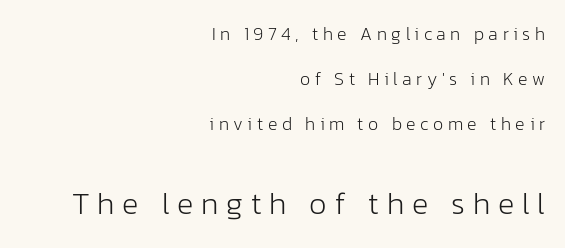
{"serif": "no", "italic": "no", "bold": "no", "weight": "light", "width": "normal", "stroke_contrast": "low", "x_height": "medium", "monospaced": "no", "underline": "no", "align": "right", "line_spacing": "loose", "line_spacing_ratio": 2.49, "letter_spacing": "wide", "letter_spacing_em": 0.25, "larger_block": "second", "size_ratio": 1.72, "glyph_px": 31}
